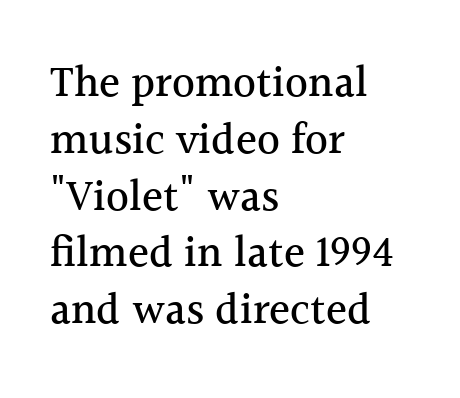
Q: Is the text italic (slanted)? A: No, it is upright.
Q: Is the typeface a serif or a sans-serif typeface? A: Serif.
Q: Is the text underlined? A: No.
Q: How is the paragraph aligned? A: Left-aligned.
Q: Is the spacing between letters normal or unusually wide? A: Normal.
Q: Is the spacing between lines tight, normal or loose? A: Normal.
Q: Width (condensed, normal, or wide)? A: Normal.
Q: x-height? A: Medium.
Q: Monospaced? A: No.
